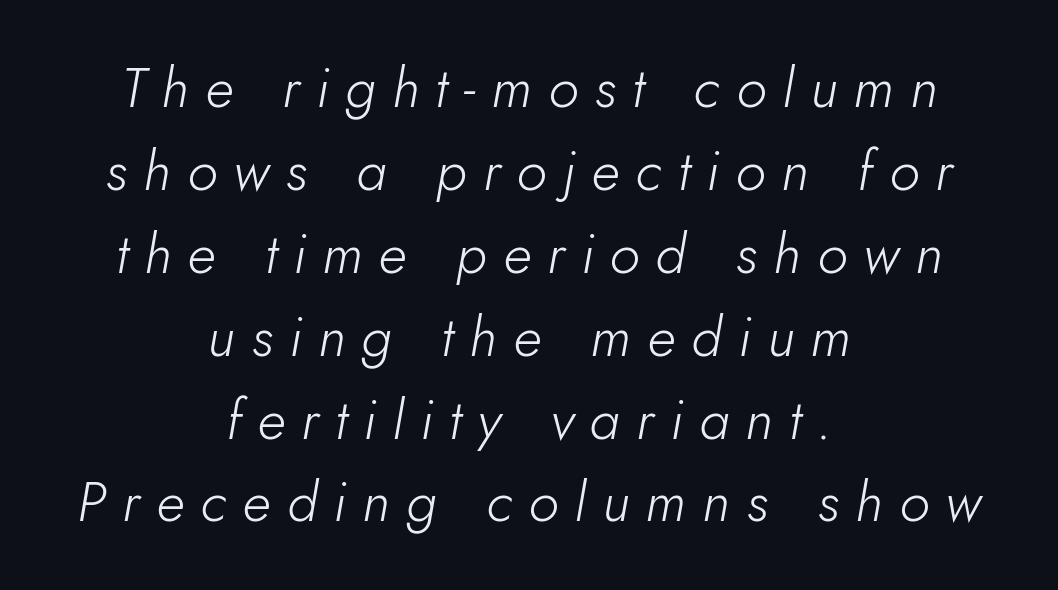
The image shows 56 px light type, italic (leaning right); set centered, normal line spacing (1.48x), unusually wide letter spacing (+0.29 em), not underlined; low stroke contrast and a small x-height.
